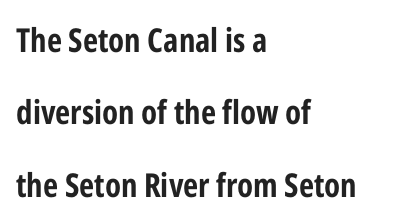
{"serif": "no", "italic": "no", "bold": "yes", "weight": "bold", "width": "condensed", "stroke_contrast": "low", "x_height": "medium", "monospaced": "no", "underline": "no", "align": "left", "line_spacing": "loose", "line_spacing_ratio": 2.19, "letter_spacing": "normal", "letter_spacing_em": 0.0, "glyph_px": 33}
